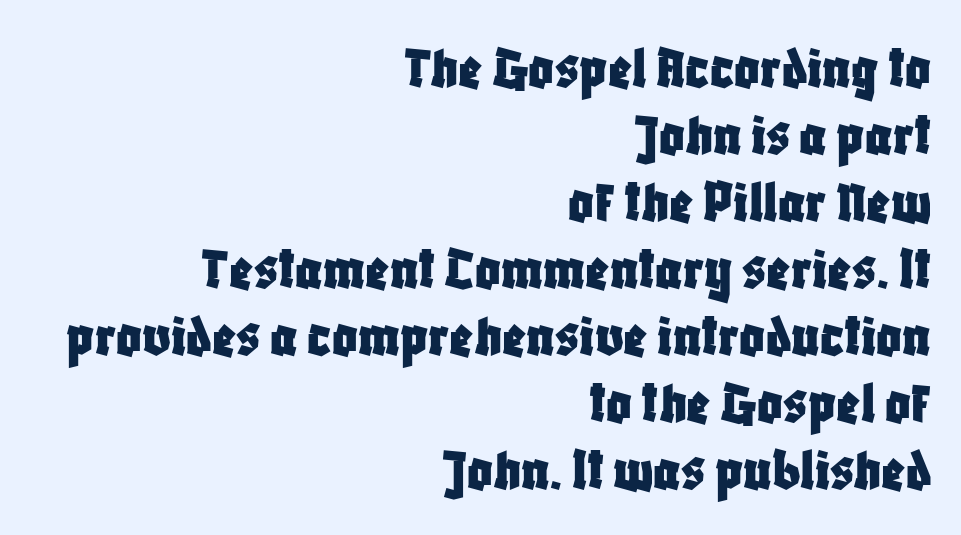
The image shows 62 px condensed sans-serif type, upright; set right-aligned, tight line spacing (1.08x), normal letter spacing, not underlined; low stroke contrast and a large x-height.
